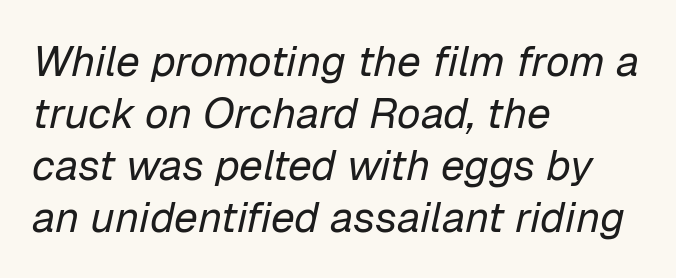
The image shows 43 px regular-weight type, italic (leaning right); set left-aligned, line spacing 1.21x, normal letter spacing, not underlined; low stroke contrast and a medium x-height.
